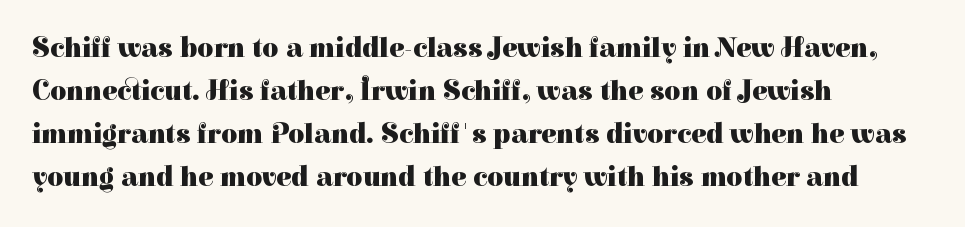
The image shows 28 px heavy serif type, upright; set left-aligned, normal line spacing (1.54x), normal letter spacing, not underlined; high stroke contrast and a medium x-height.
